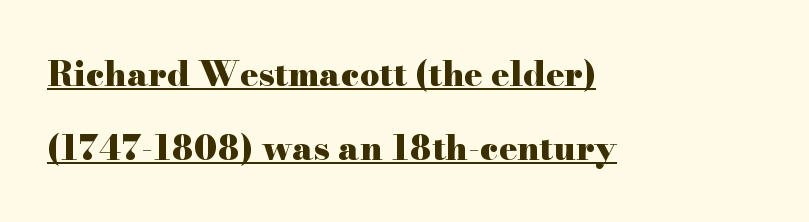
The image shows 34 px heavy, wide serif type, upright; set left-aligned, loose line spacing (2.19x), normal letter spacing, underlined; high stroke contrast and a small x-height.
